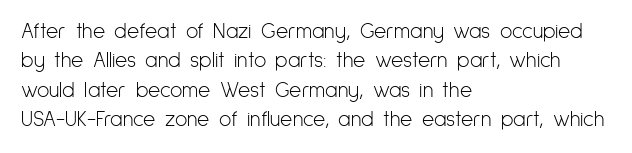
The image shows 21 px text type, upright; set left-aligned, normal line spacing (1.4x), normal letter spacing, not underlined.
